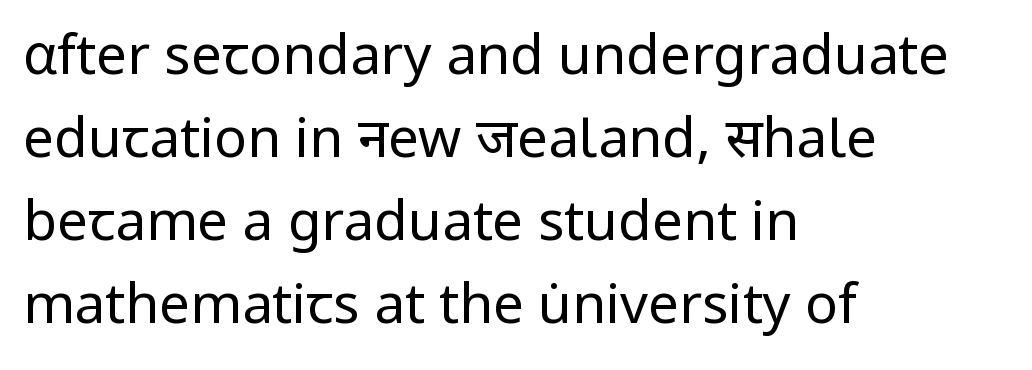
Honestly, the letter spacing is just normal — you wouldn't notice it. What kind of face is this? One without serifs — a sans. Ascenders rise straight up at ninety degrees. Is the block centered? No — it sits flush against the left margin. Words float on clear page, feet unadorned. No letter is thick-stroked: the sample isn't bold.
